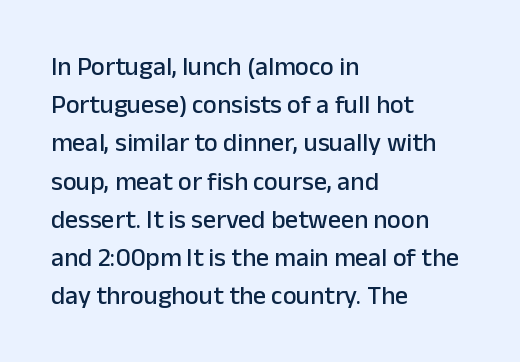
Glance below the letters and you will spot only blank space. Interline gaps are of average width in this sample. The type sits square on the baseline with zero lean. The text block is weighted toward the left margin, trailing off unevenly rightward. These lines keep a tight, regular rhythm from letter to letter.
